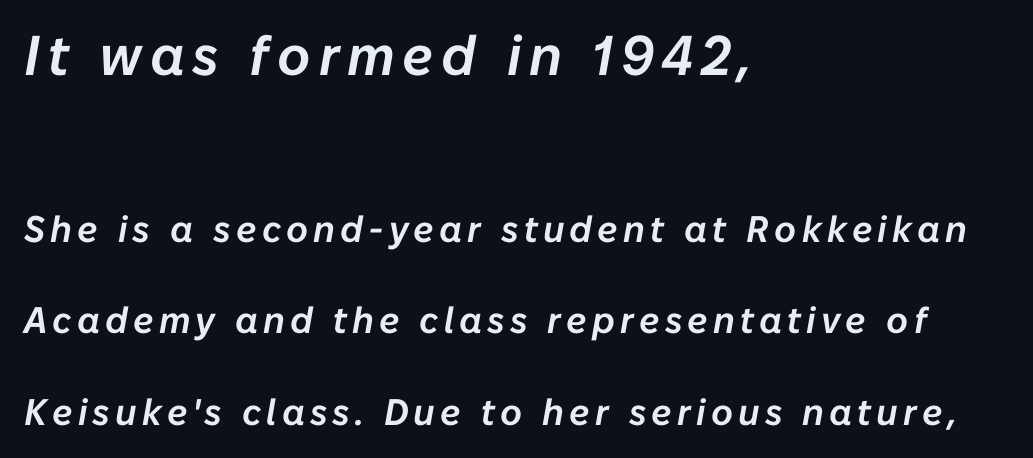
The image shows 56 px text type, italic (leaning right); set left-aligned, loose line spacing (2.48x), not underlined; the first (top) block is 1.51x larger; low stroke contrast and a medium x-height.
